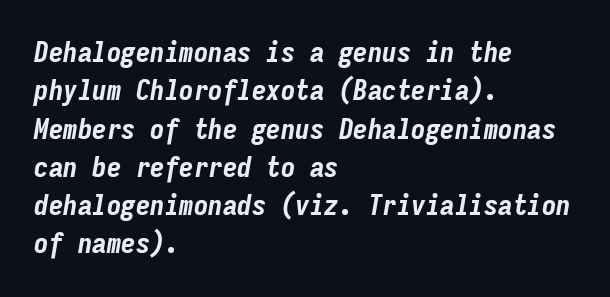
The image shows 29 px bold, condensed type, italic (leaning right), monospaced; set left-aligned, normal line spacing (1.32x), normal letter spacing, not underlined; low stroke contrast and a medium x-height.
